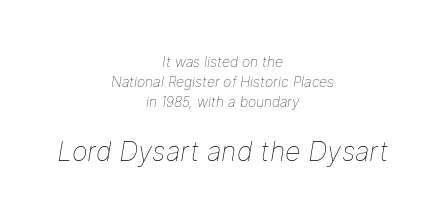
{"italic": "yes", "lean": "right", "slant_degrees": 9, "bold": "no", "underline": "no", "align": "center", "line_spacing": "normal", "line_spacing_ratio": 1.42, "letter_spacing": "normal", "letter_spacing_em": 0.0, "larger_block": "second", "size_ratio": 1.93, "glyph_px": 27}
